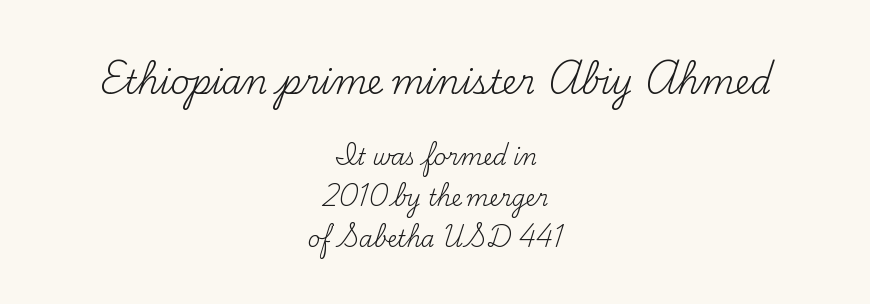
The weight would be labelled regular, book, light, or lighter still. The baseline area is clear. A typesetter would call this proportional, since set widths differ per character. How are the letters spaced? Ordinarily, with no added tracking. The lines in this sample share a center point and differ in where they start and stop.
